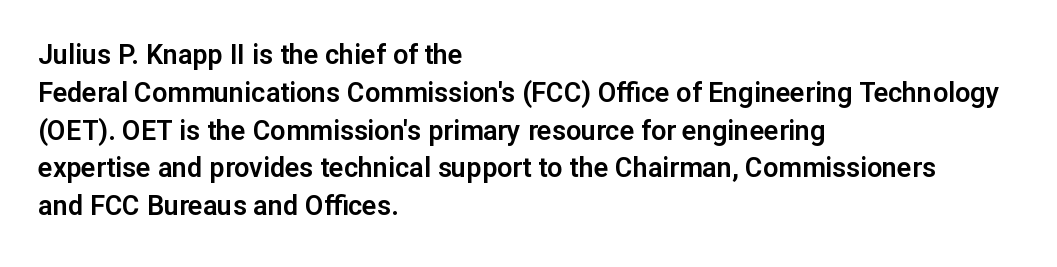
The image shows 27 px text type, upright; set left-aligned, normal line spacing (1.4x), normal letter spacing, not underlined.
